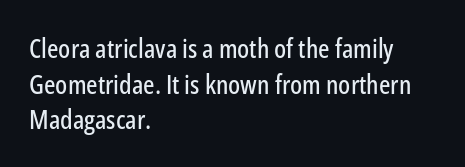
Line spacing here is normal. In terms of posture, this sample is upright. A bare baseline throughout the passage. Does the copy run flush right? No — it runs flush left. You could call the tracking neutral — neither tight nor loose.
